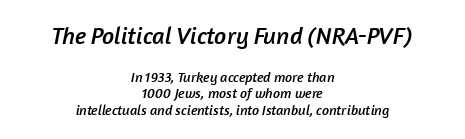
Q: Is the text underlined? A: No.
Q: How is the paragraph aligned? A: Centered.
Q: Is the spacing between letters normal or unusually wide? A: Normal.
Q: Which block of text is set in a larger size, the first (top) or the second (bottom)? A: The first (top) one.
